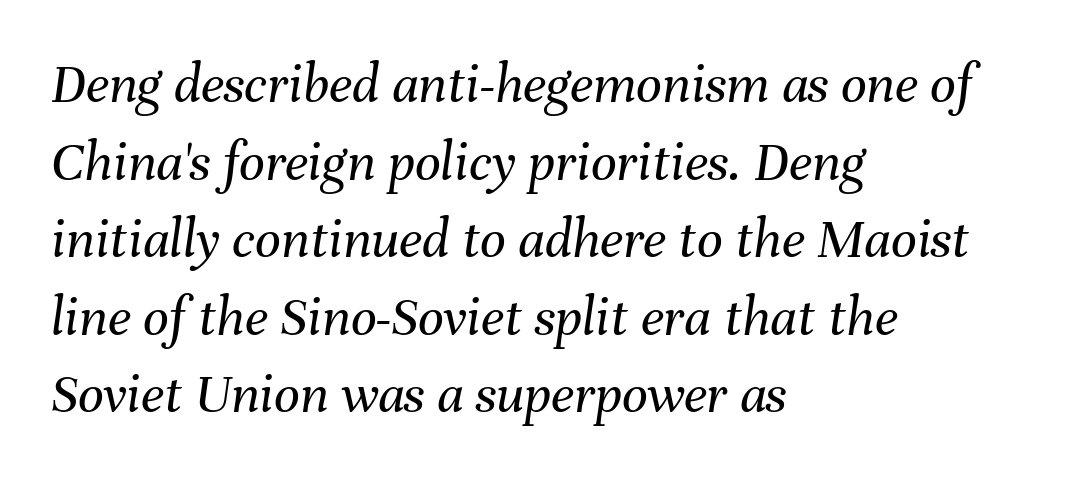
Q: Is the text bold? A: No.
Q: Is the text italic (slanted)? A: Yes, it leans right by about 8 degrees.
Q: Is the text underlined? A: No.
Q: How is the paragraph aligned? A: Left-aligned.
Q: Is the spacing between letters normal or unusually wide? A: Normal.
Q: Is the spacing between lines tight, normal or loose? A: Normal.
Q: Width (condensed, normal, or wide)? A: Normal.
Q: Stroke contrast? A: Medium.
Q: x-height? A: Medium.
Q: Monospaced? A: No.
